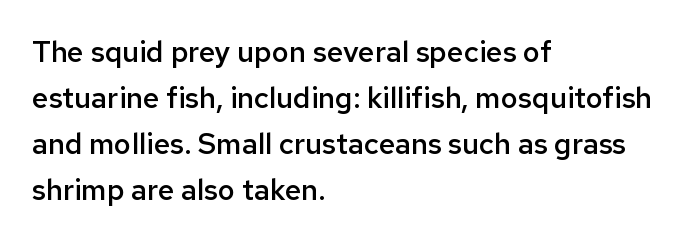
{"serif": "no", "italic": "no", "bold": "semi", "weight": "semibold", "width": "normal", "stroke_contrast": "low", "x_height": "medium", "monospaced": "no", "underline": "no", "align": "left", "line_spacing": "normal", "line_spacing_ratio": 1.59, "letter_spacing": "normal", "letter_spacing_em": 0.0, "glyph_px": 29}
